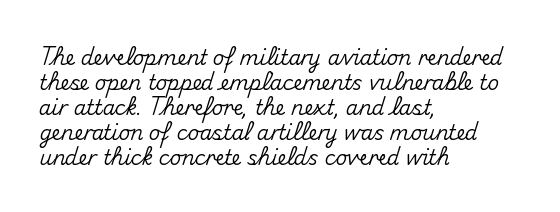
The image shows 20 px text type; set left-aligned, normal line spacing (1.25x), normal letter spacing, not underlined.
